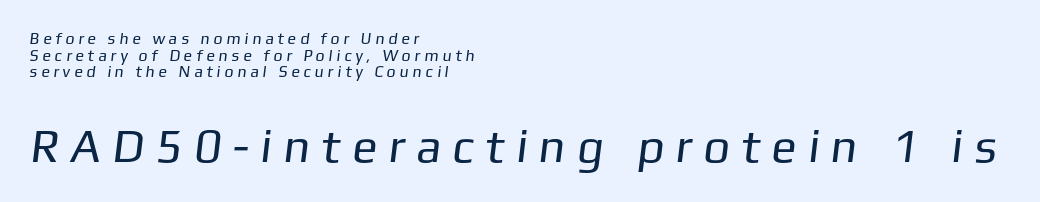
{"serif": "no", "bold": "no", "weight": "regular", "width": "normal", "stroke_contrast": "low", "x_height": "medium", "monospaced": "no", "underline": "no", "align": "left", "line_spacing": "tight", "line_spacing_ratio": 1.04, "letter_spacing": "wide", "letter_spacing_em": 0.24, "larger_block": "second", "size_ratio": 2.94, "glyph_px": 47}
